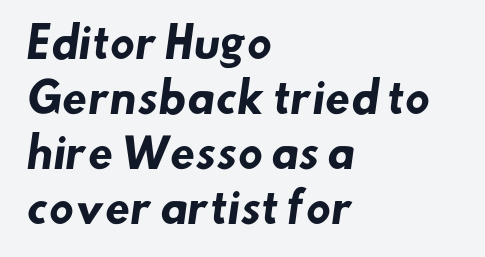
Q: Is the text bold? A: Yes.
Q: Is the typeface a serif or a sans-serif typeface? A: Sans-serif.
Q: Is the text underlined? A: No.
Q: How is the paragraph aligned? A: Left-aligned.
Q: Is the spacing between letters normal or unusually wide? A: Normal.
Q: Is the spacing between lines tight, normal or loose? A: Normal.
Q: Width (condensed, normal, or wide)? A: Normal.
Q: Stroke contrast? A: Low.
Q: x-height? A: Small.
Q: Monospaced? A: No.
